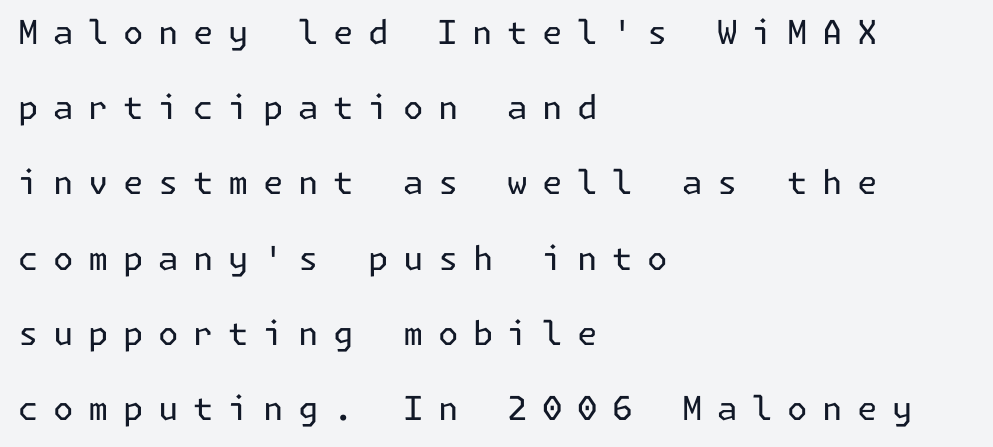
Q: Is the text bold? A: No.
Q: Is the text italic (slanted)? A: No, it is upright.
Q: Is the typeface a serif or a sans-serif typeface? A: Sans-serif.
Q: Is the text underlined? A: No.
Q: How is the paragraph aligned? A: Left-aligned.
Q: Is the spacing between letters normal or unusually wide? A: Unusually wide.
Q: Is the spacing between lines tight, normal or loose? A: Loose.
Q: Width (condensed, normal, or wide)? A: Normal.
Q: Stroke contrast? A: Low.
Q: x-height? A: Medium.
